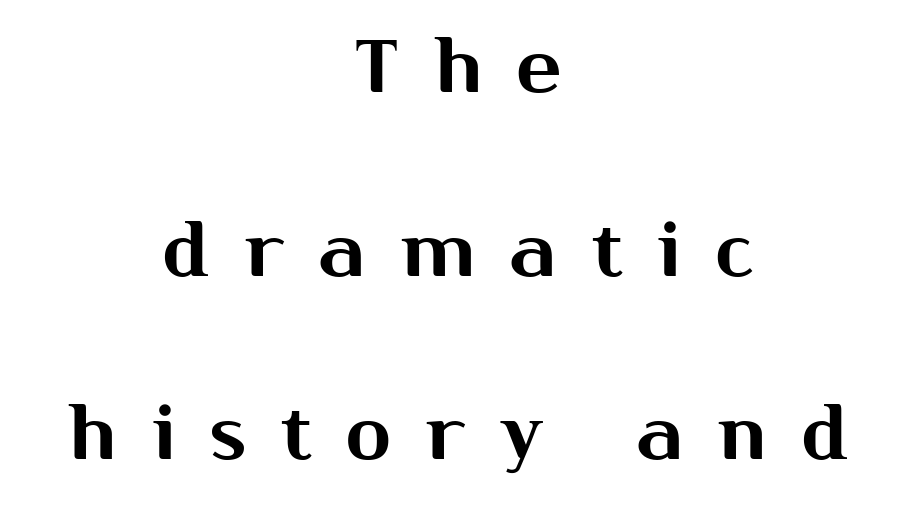
No word sits above an underline. You can tell from the bare stems that sans-serif type was used. Horizontally, the lines are justified to the midpoint only. Airy leading. Nope, not italic — everything's standing straight.
